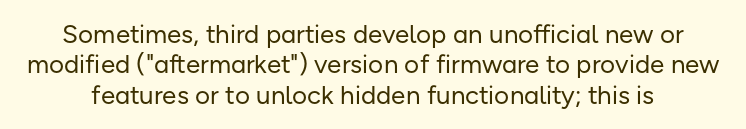
The image shows 26 px text type, upright; set line spacing 1.17x, normal letter spacing, not underlined.
